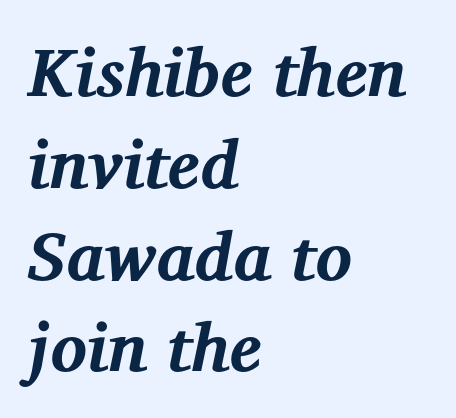
Compared with an ordinary text face, these strokes are far heavier — a full bold. Leftover space on each line is placed entirely after the last word. Check where the strokes stop: tiny serifs finish them off. Does extra space separate the letters? No, they use regular spacing. Varying glyph widths throughout — classic text-font behaviour.
